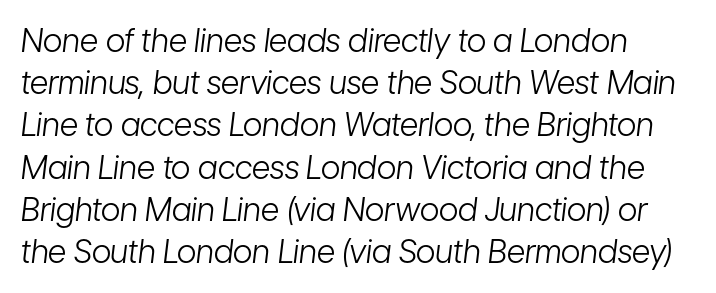
Ink coverage per letter is moderate at most. Evenly set lines give the paragraph a standard silhouette. This sample has the flowing, uneven cadence of proportional lettering. The passage shown leans; its letterforms are oblique.
